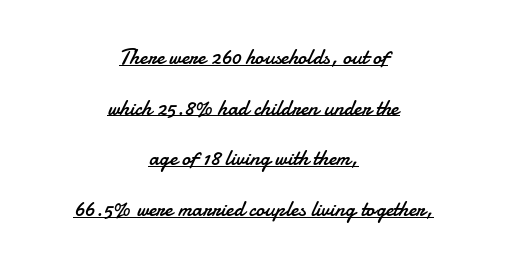
Q: Is the text bold? A: No.
Q: Is the text italic (slanted)? A: Yes.
Q: Is the text underlined? A: Yes.
Q: How is the paragraph aligned? A: Centered.
Q: Is the spacing between letters normal or unusually wide? A: Normal.
Q: Is the spacing between lines tight, normal or loose? A: Loose.
